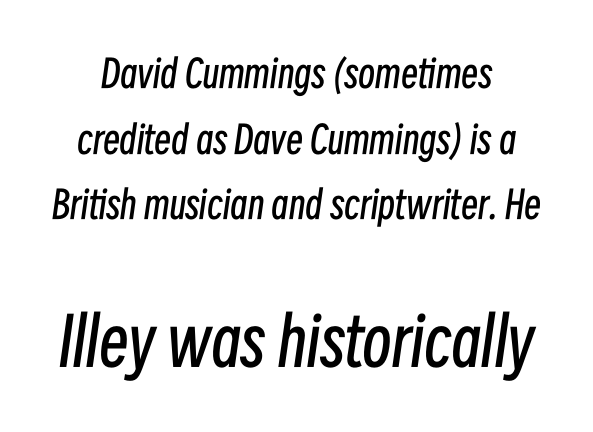
The image shows 66 px regular-weight, condensed type, italic (leaning right); set line spacing 1.73x, normal letter spacing, not underlined; the second (bottom) block is 1.74x larger; low stroke contrast and a medium x-height.
